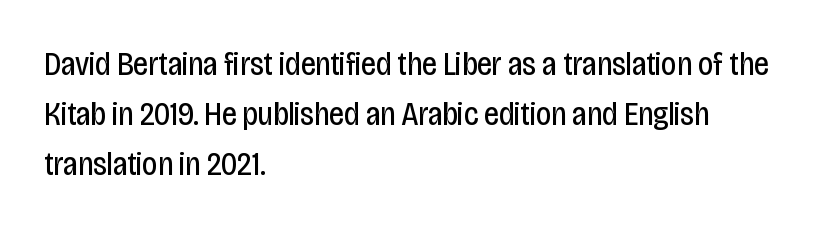
Q: Is the text bold? A: No.
Q: Is the text italic (slanted)? A: No, it is upright.
Q: Is the typeface a serif or a sans-serif typeface? A: Sans-serif.
Q: Is the text underlined? A: No.
Q: How is the paragraph aligned? A: Left-aligned.
Q: Is the spacing between letters normal or unusually wide? A: Normal.
Q: Is the spacing between lines tight, normal or loose? A: Normal.
Q: Width (condensed, normal, or wide)? A: Condensed.
Q: Stroke contrast? A: Low.
Q: x-height? A: Large.
Q: Monospaced? A: No.
